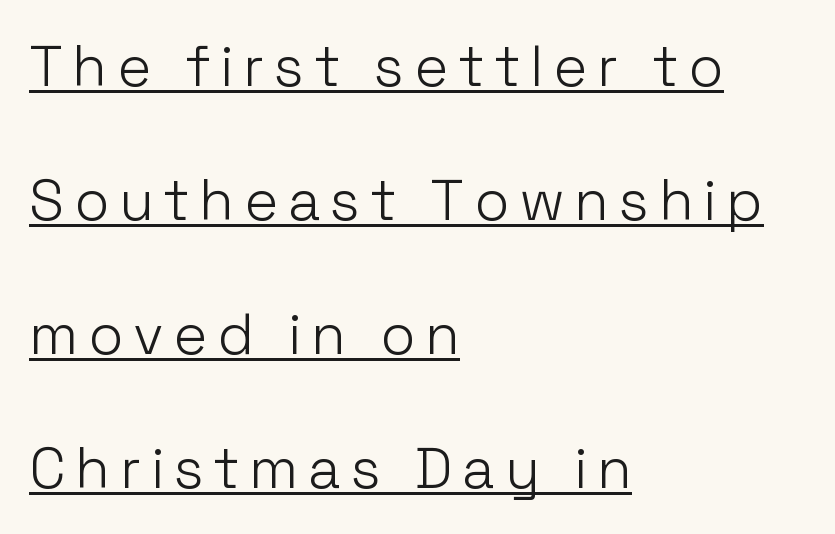
Regarding leading, the lines here are spaced well apart. Note the varied advance widths — an 'i' is clearly narrower than an 'm'. Nope, not italic — everything's standing straight. The rendering anchors every line to the left-hand side. Weight: in the light-to-regular range. The specimen includes a rule beneath the text block's lines.
